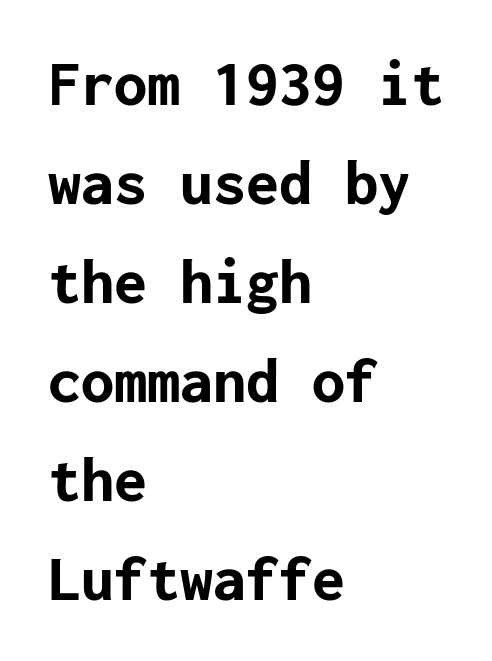
The image shows 66 px bold sans-serif type, upright; set left-aligned, normal line spacing (1.5x), normal letter spacing, not underlined; low stroke contrast and a medium x-height.
